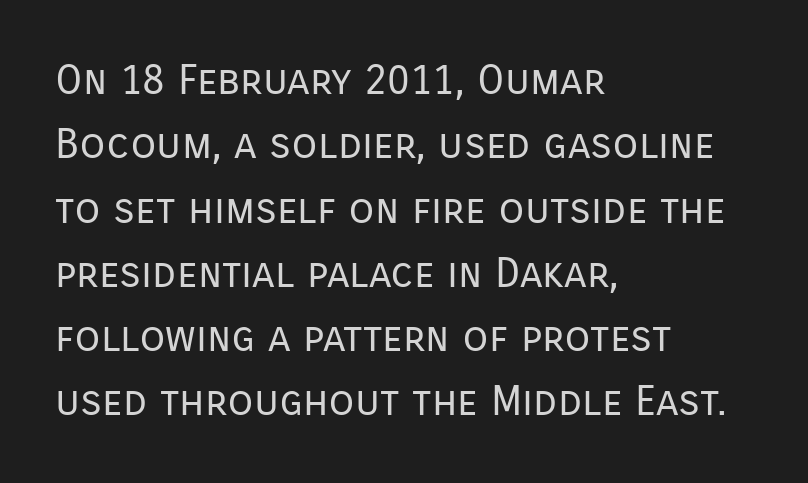
A typesetter would label this face a sans. The axis of the letterforms is exactly vertical. Horizontal alignment here is leftward, the default for most running prose. Quick note: underline off. The tracking reads as untouched default to a designer's eye. Baseline-to-baseline distance is the conventional proportion of letter height.
